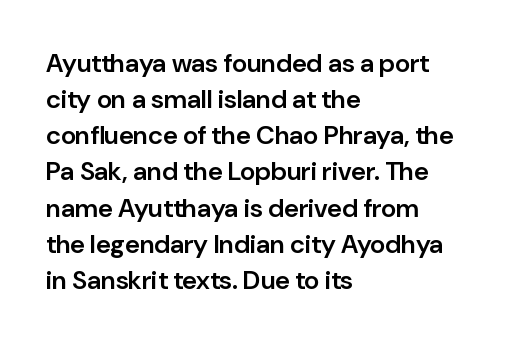
Designer's note — italics off, roman on. The sample has been set in demibold, a notch under bold. Anything drawn beneath the words? Only blank space. Does the copy run flush right? No — it runs flush left. The lines sit at an ordinary, default distance from one another.
